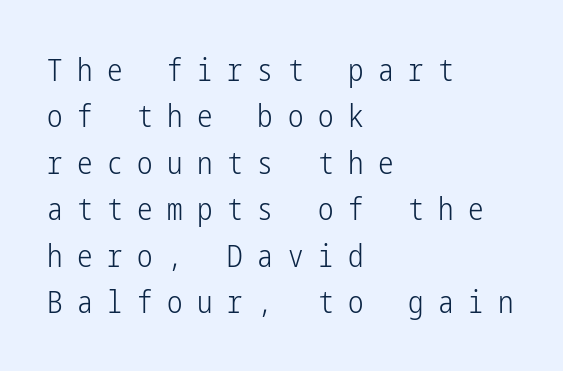
The image shows 31 px light, condensed sans-serif type, upright; set left-aligned, normal line spacing (1.5x), unusually wide letter spacing (+0.47 em), not underlined; low stroke contrast and a medium x-height.
